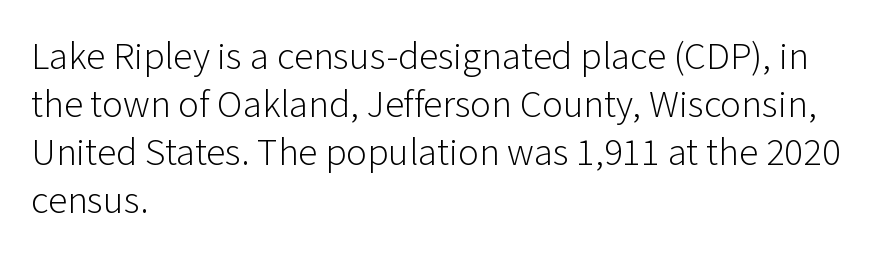
The image shows 39 px light sans-serif type, upright; set left-aligned, line spacing 1.23x, normal letter spacing, not underlined; low stroke contrast and a medium x-height.
